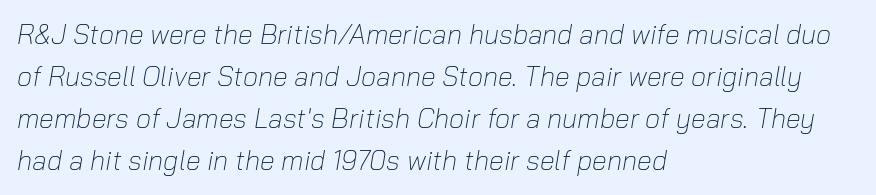
The image shows 27 px text type, italic (leaning right); set left-aligned, normal line spacing (1.56x), normal letter spacing, not underlined.
